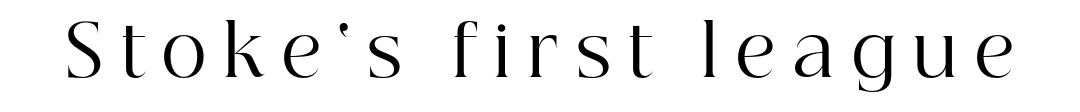
Think of a printed novel: that variable character pitch is what you see here. The font family rendered here belongs to the serif group. Weight: regular or lighter. Check the space under the baseline: it is left empty.
